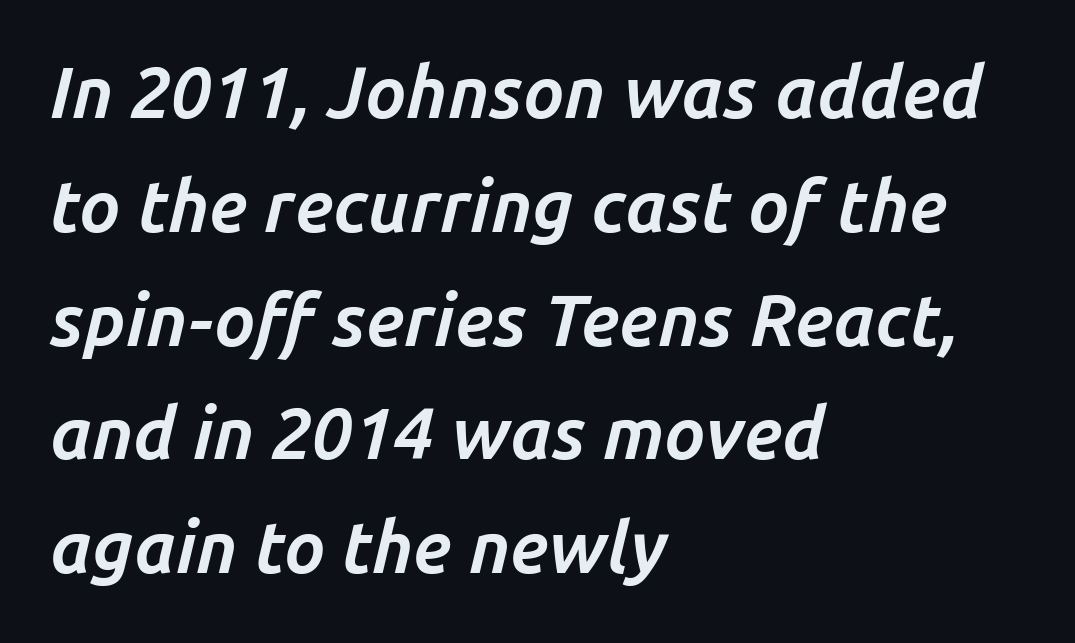
The image shows 72 px bold type, italic (leaning right); set left-aligned, normal line spacing (1.58x), normal letter spacing, not underlined; low stroke contrast and a medium x-height.
